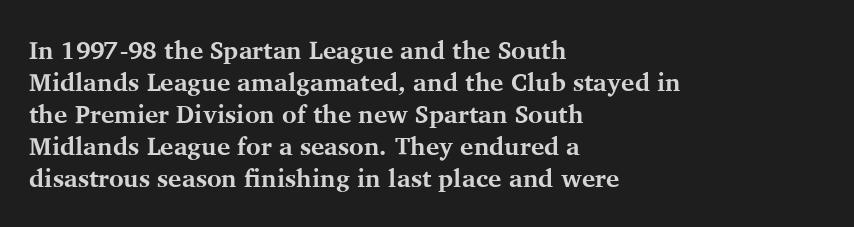
{"italic": "no", "bold": "yes", "underline": "no", "align": "left", "line_spacing": "normal", "line_spacing_ratio": 1.28, "letter_spacing": "normal", "letter_spacing_em": 0.0, "glyph_px": 25}
